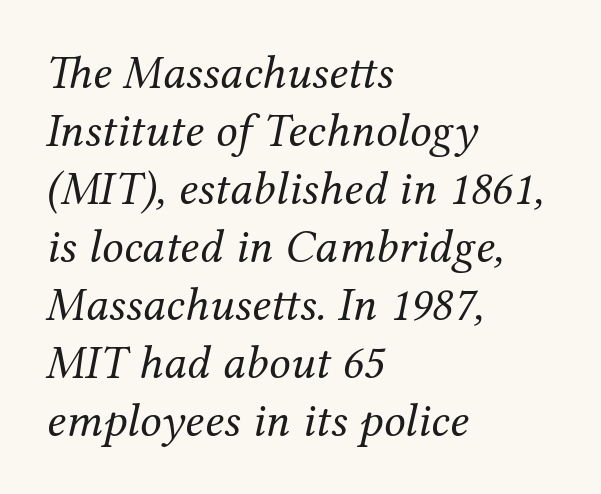
These lines are rendered in a variable-pitch font. Nobody drew a line under any word here. Is the block centered? No — it sits flush against the left margin. Italic: yes, the glyphs are oblique.
